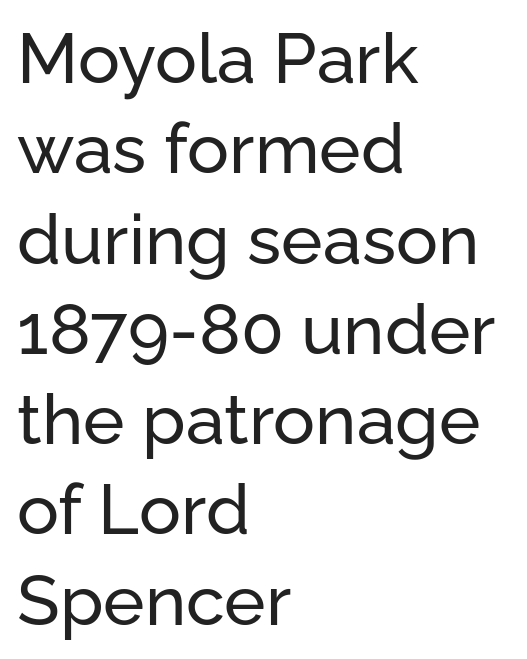
Baseline-to-baseline distance is the conventional proportion of letter height. The rendering uses natural spacing where letterforms have individual widths. No feet cap the strokes, marking this as sans-serif type. The passage shown has conventional tracking throughout.
